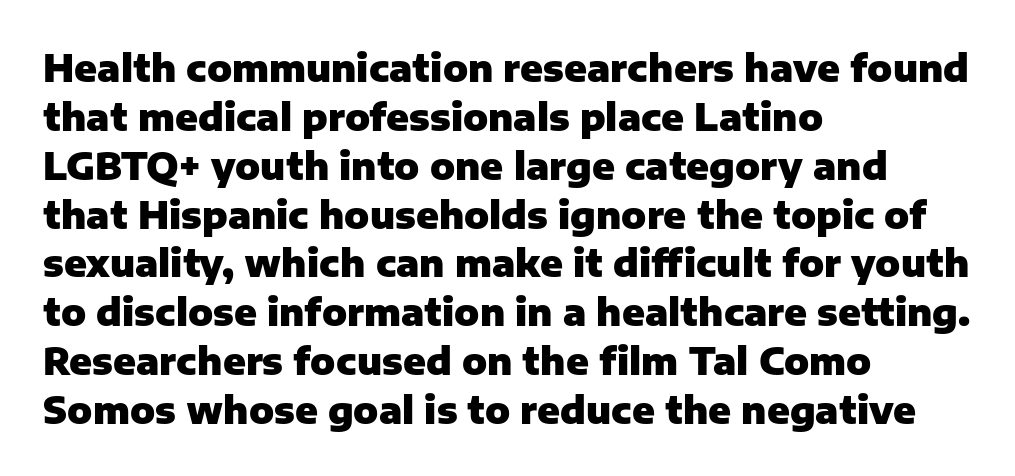
Q: Is the text bold? A: Yes.
Q: Is the text italic (slanted)? A: No, it is upright.
Q: Is the typeface a serif or a sans-serif typeface? A: Sans-serif.
Q: Is the text underlined? A: No.
Q: How is the paragraph aligned? A: Left-aligned.
Q: Is the spacing between letters normal or unusually wide? A: Normal.
Q: Is the spacing between lines tight, normal or loose? A: Normal.
Q: Width (condensed, normal, or wide)? A: Normal.
Q: Stroke contrast? A: Low.
Q: x-height? A: Medium.
Q: Monospaced? A: No.
